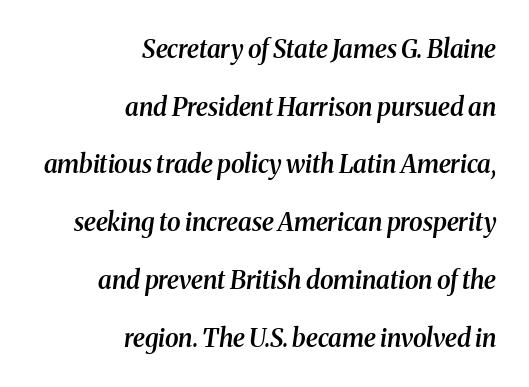
Q: Is the text bold? A: Semi-bold.
Q: Is the text italic (slanted)? A: Yes, it leans right by about 8 degrees.
Q: Is the text underlined? A: No.
Q: How is the paragraph aligned? A: Right-aligned.
Q: Is the spacing between letters normal or unusually wide? A: Normal.
Q: Is the spacing between lines tight, normal or loose? A: Loose.
